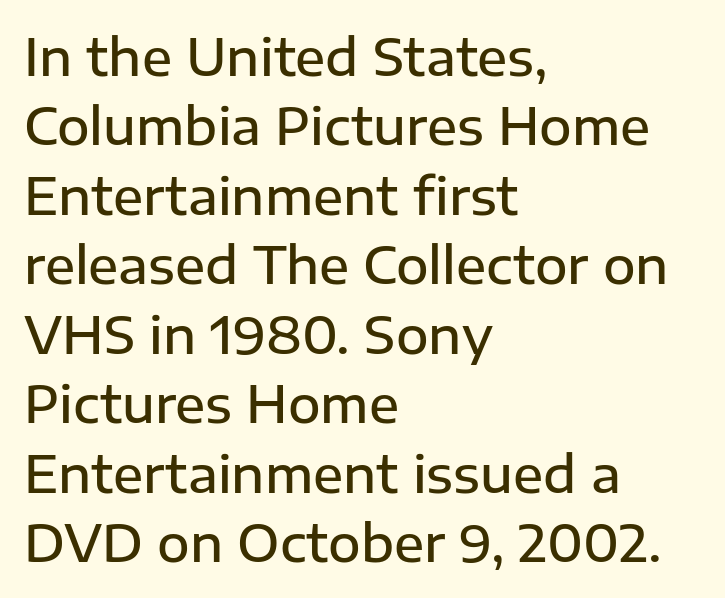
Q: Is the text bold? A: Semi-bold.
Q: Is the text italic (slanted)? A: No, it is upright.
Q: Is the typeface a serif or a sans-serif typeface? A: Sans-serif.
Q: Is the text underlined? A: No.
Q: How is the paragraph aligned? A: Left-aligned.
Q: Is the spacing between letters normal or unusually wide? A: Normal.
Q: Is the spacing between lines tight, normal or loose? A: Normal.
Q: Width (condensed, normal, or wide)? A: Normal.
Q: Stroke contrast? A: Low.
Q: x-height? A: Medium.
Q: Monospaced? A: No.
